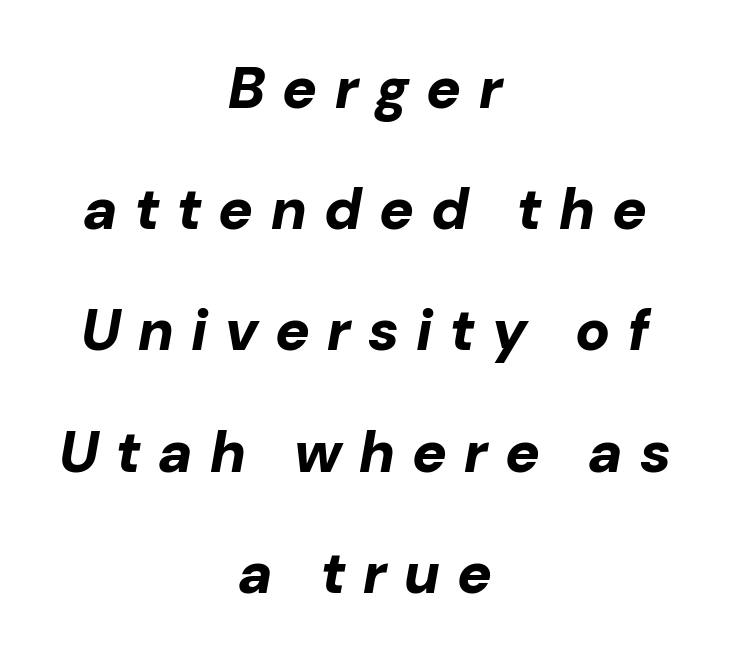
The face used here is rendered with a markedly widened letterfit. The passage shown is typed in a proportional face where columns would drift. A typesetter would mark this as italic. The glyphs have the mass of a bold cut. The setting favours the middle, as headings and verse often do.
